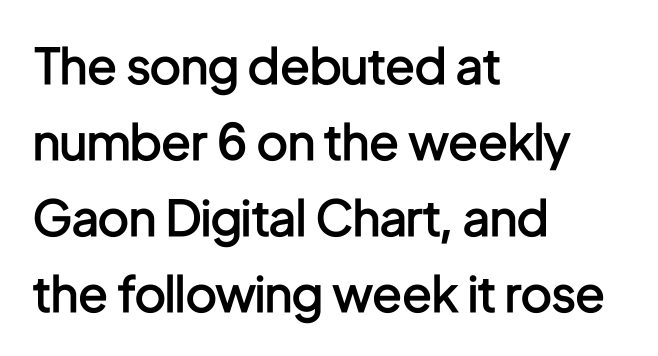
{"serif": "no", "italic": "no", "bold": "semi", "weight": "semibold", "width": "condensed", "stroke_contrast": "low", "x_height": "medium", "monospaced": "no", "underline": "no", "align": "left", "line_spacing": "normal", "line_spacing_ratio": 1.55, "letter_spacing": "normal", "letter_spacing_em": 0.0, "glyph_px": 49}
